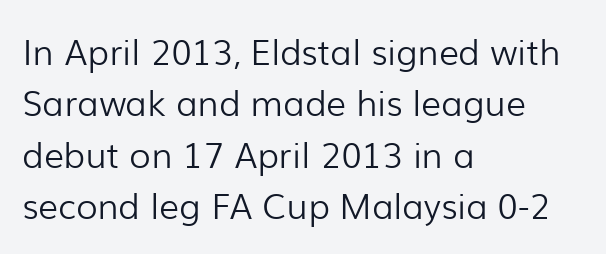
The image shows 35 px light sans-serif type, upright; set left-aligned, normal line spacing (1.47x), normal letter spacing, not underlined; low stroke contrast and a medium x-height.
